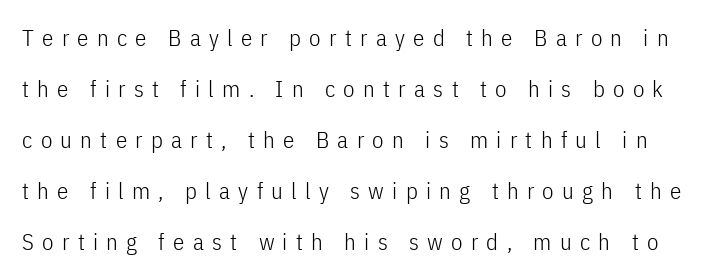
{"italic": "no", "bold": "no", "underline": "no", "line_spacing": "loose", "line_spacing_ratio": 2.22, "letter_spacing": "wide", "letter_spacing_em": 0.36, "glyph_px": 23}
